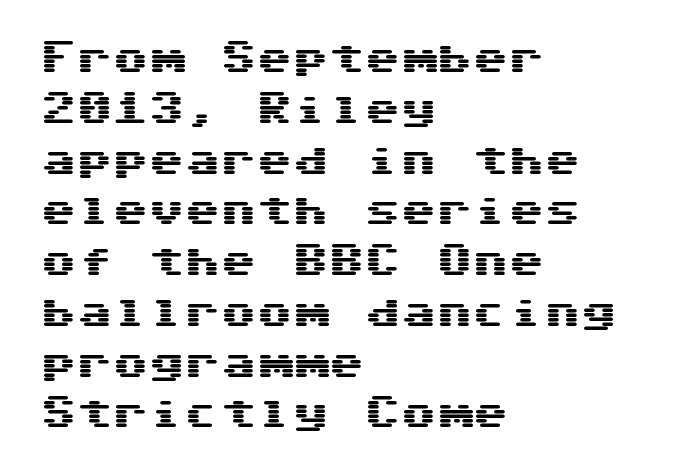
Reading down the column, the eye jumps a familiar distance to each next line. The letters stand upright; this is a roman face. Clear beneath every line of the passage. Compared with typical body copy, the letter spacing here is the same. Every row of glyphs begins at an identical x-position on the left.
